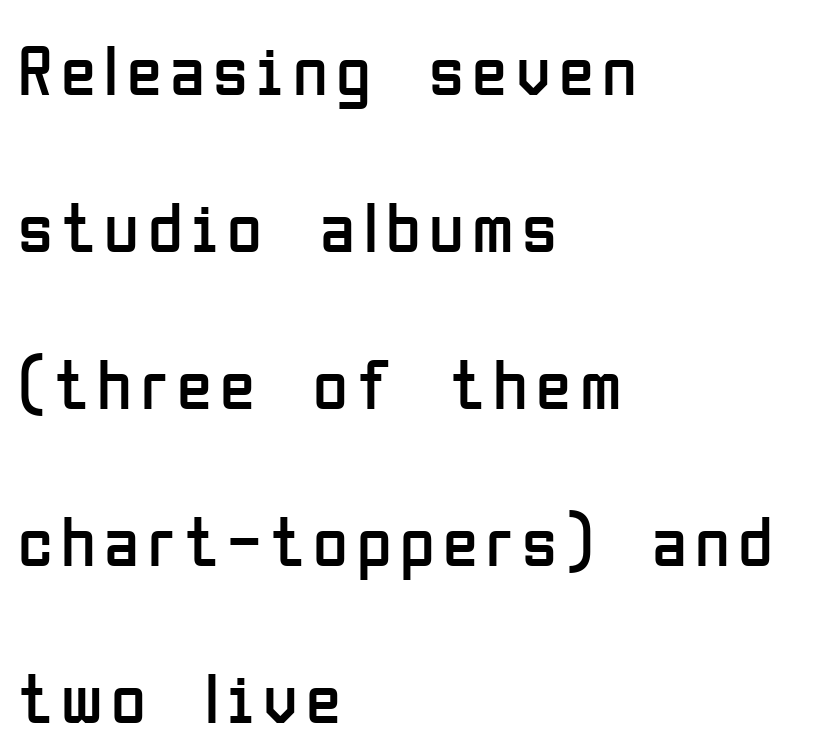
The image shows 71 px regular-weight, condensed sans-serif type, upright; set left-aligned, loose line spacing (2.21x), not underlined; low stroke contrast and a medium x-height.
